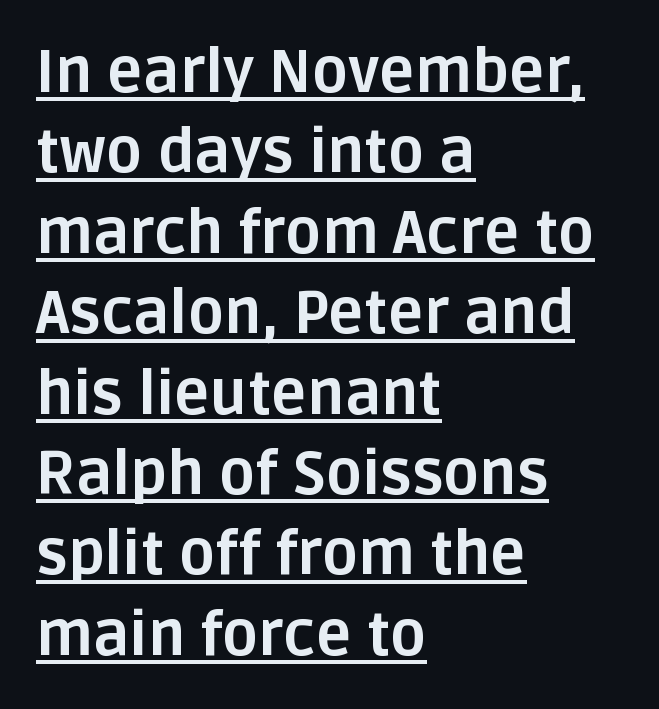
The lettering holds an erect, upright posture throughout. Line starts are locked; line ends wander. Students, observe: this is what conventionally led text looks like. Observe the absence of serifs on each vertical stroke in this sample.
